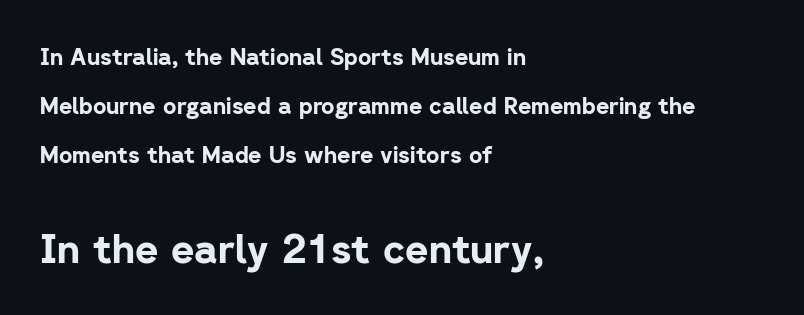
Q: Is the text bold? A: Yes.
Q: Is the text italic (slanted)? A: No, it is upright.
Q: Is the typeface a serif or a sans-serif typeface? A: Sans-serif.
Q: Is the text underlined? A: No.
Q: How is the paragraph aligned? A: Left-aligned.
Q: Is the spacing between letters normal or unusually wide? A: Normal.
Q: Is the spacing between lines tight, normal or loose? A: Loose.
Q: Which block of text is set in a larger size, the first (top) or the second (bottom)? A: The second (bottom) one.
Q: Width (condensed, normal, or wide)? A: Normal.
Q: Stroke contrast? A: Low.
Q: x-height? A: Medium.
Q: Monospaced? A: No.
